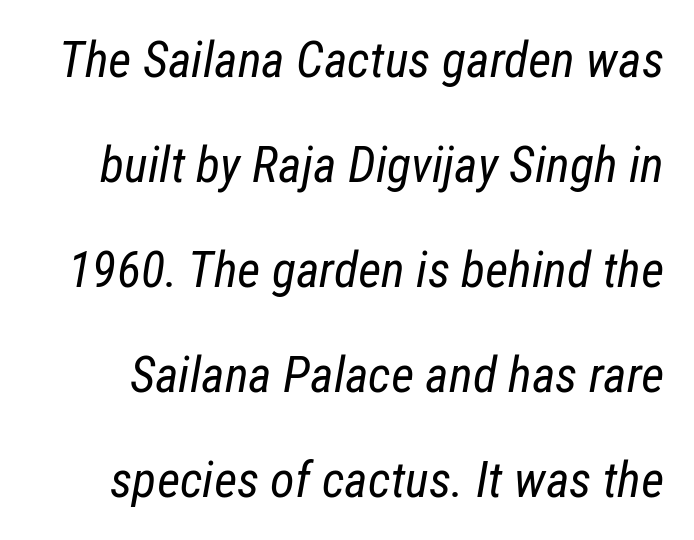
{"italic": "yes", "lean": "right", "slant_degrees": 12, "bold": "no", "weight": "regular", "width": "condensed", "stroke_contrast": "low", "x_height": "medium", "monospaced": "no", "underline": "no", "line_spacing": "loose", "line_spacing_ratio": 2.1, "letter_spacing": "normal", "letter_spacing_em": 0.0, "glyph_px": 50}
